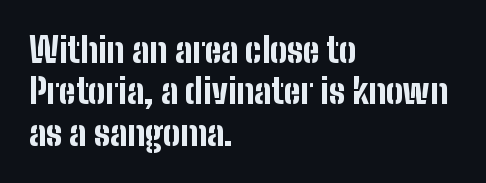
Q: Is the text bold? A: Yes.
Q: Is the text italic (slanted)? A: No, it is upright.
Q: Is the typeface a serif or a sans-serif typeface? A: Sans-serif.
Q: Is the text underlined? A: No.
Q: How is the paragraph aligned? A: Left-aligned.
Q: Is the spacing between letters normal or unusually wide? A: Normal.
Q: Width (condensed, normal, or wide)? A: Condensed.
Q: Stroke contrast? A: Low.
Q: x-height? A: Medium.
Q: Monospaced? A: No.
